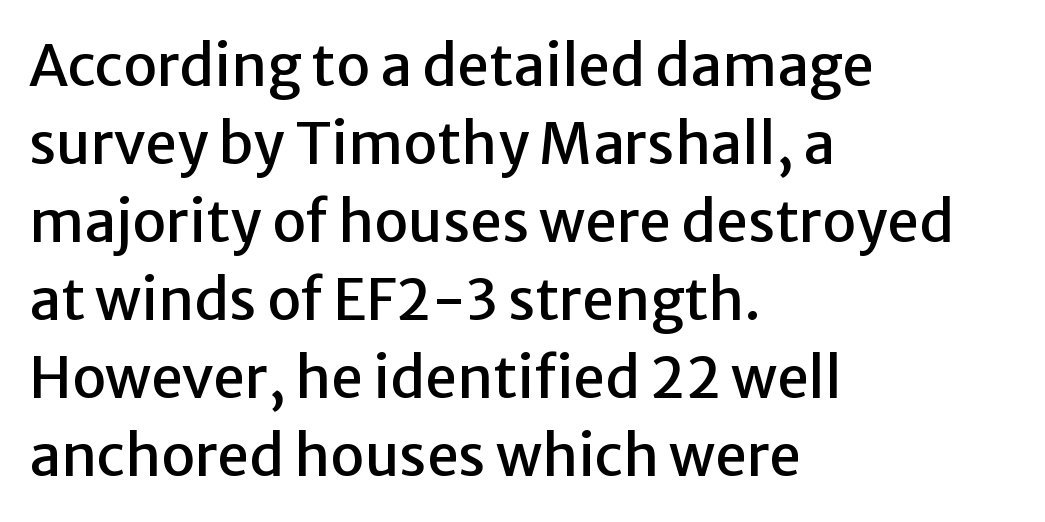
Q: Is the text italic (slanted)? A: No, it is upright.
Q: Is the typeface a serif or a sans-serif typeface? A: Sans-serif.
Q: Is the text underlined? A: No.
Q: How is the paragraph aligned? A: Left-aligned.
Q: Is the spacing between letters normal or unusually wide? A: Normal.
Q: Is the spacing between lines tight, normal or loose? A: Normal.
Q: Width (condensed, normal, or wide)? A: Normal.
Q: Stroke contrast? A: Low.
Q: x-height? A: Medium.
Q: Monospaced? A: No.
